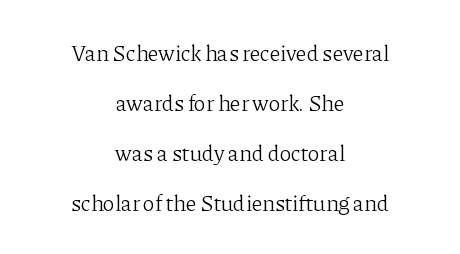
No chunkiness to these letters — they're not bold. The passage shown stacks its lines with a broad gap. Clear beneath every line of the passage. Here the glyphs are tracked normally, forming tight word shapes. Notice how the stems are strictly vertical — no italics here. These lines stack symmetrically, like a column narrowing and widening about its center.
